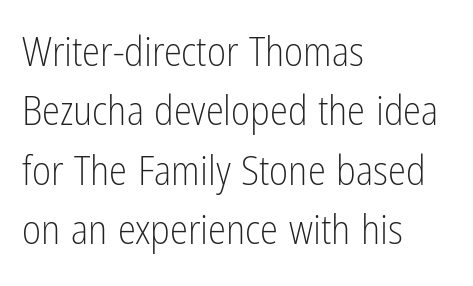
Q: Is the text bold? A: No.
Q: Is the text italic (slanted)? A: No, it is upright.
Q: Is the typeface a serif or a sans-serif typeface? A: Sans-serif.
Q: Is the text underlined? A: No.
Q: How is the paragraph aligned? A: Left-aligned.
Q: Is the spacing between letters normal or unusually wide? A: Normal.
Q: Is the spacing between lines tight, normal or loose? A: Normal.
Q: Width (condensed, normal, or wide)? A: Condensed.
Q: Stroke contrast? A: Low.
Q: x-height? A: Medium.
Q: Monospaced? A: No.
